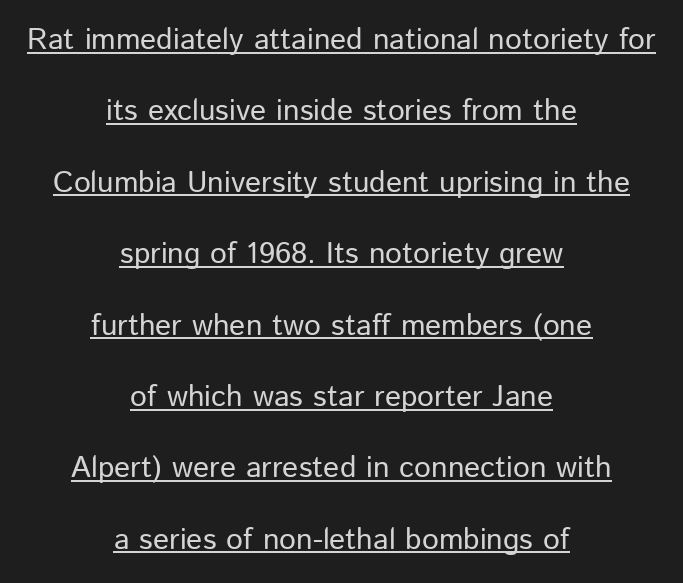
Q: Is the text italic (slanted)? A: No, it is upright.
Q: Is the typeface a serif or a sans-serif typeface? A: Sans-serif.
Q: Is the text underlined? A: Yes.
Q: How is the paragraph aligned? A: Centered.
Q: Is the spacing between letters normal or unusually wide? A: Normal.
Q: Is the spacing between lines tight, normal or loose? A: Loose.
Q: Width (condensed, normal, or wide)? A: Normal.
Q: Stroke contrast? A: Low.
Q: x-height? A: Medium.
Q: Monospaced? A: No.
